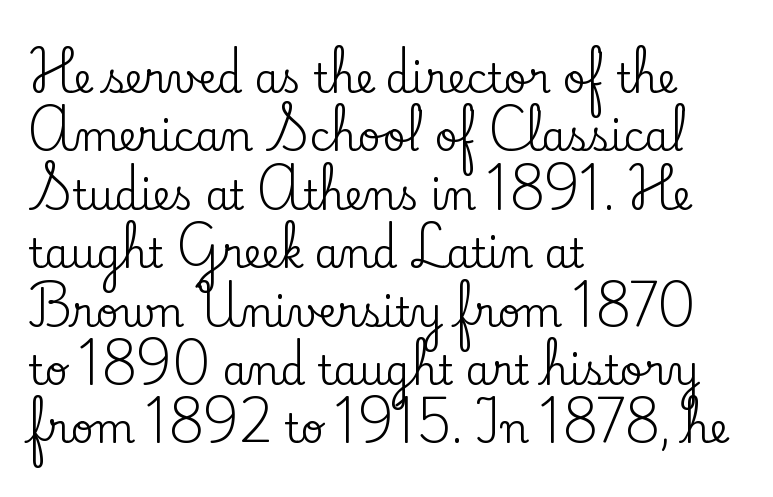
Q: Is the text italic (slanted)? A: No, it is upright.
Q: Is the typeface a serif or a sans-serif typeface? A: Serif.
Q: Is the text underlined? A: No.
Q: How is the paragraph aligned? A: Left-aligned.
Q: Is the spacing between letters normal or unusually wide? A: Normal.
Q: Is the spacing between lines tight, normal or loose? A: Normal.
Q: Width (condensed, normal, or wide)? A: Normal.
Q: Stroke contrast? A: Low.
Q: x-height? A: Small.
Q: Monospaced? A: No.
